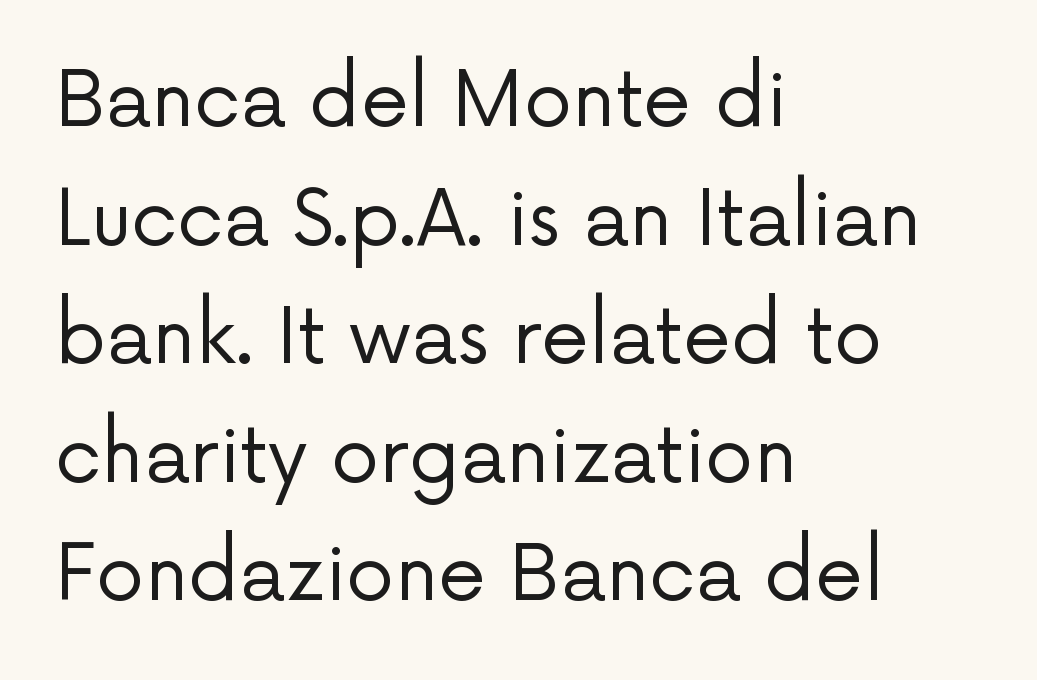
The image shows 77 px regular-weight sans-serif type, upright; set left-aligned, normal line spacing (1.54x), normal letter spacing, not underlined; low stroke contrast and a medium x-height.
